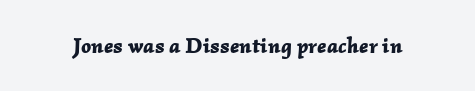
Does extra space separate the letters? No, they use regular spacing. Has an underline been added? It has not. The glyphs look as if they've been sheared to an angle. Heft: maximum for text — a bold.
